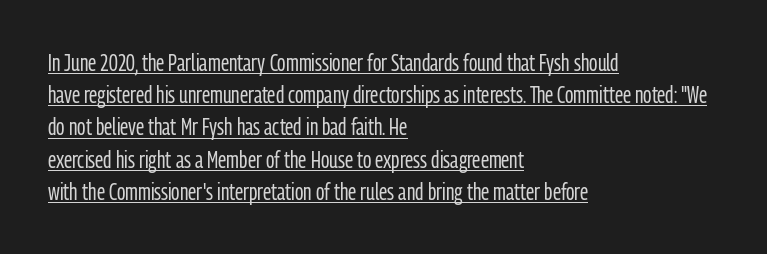
{"italic": "no", "bold": "no", "underline": "yes", "align": "left", "line_spacing": "normal", "line_spacing_ratio": 1.4, "letter_spacing": "normal", "letter_spacing_em": 0.0, "glyph_px": 23}
